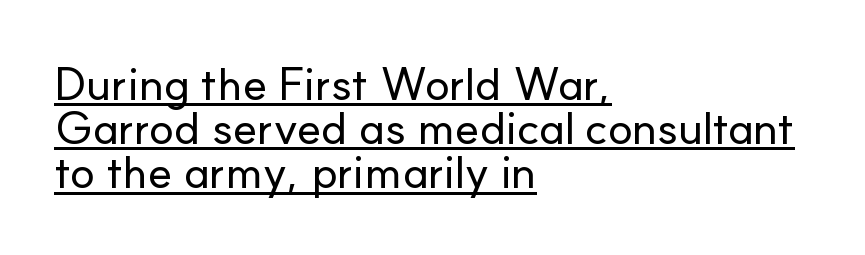
{"serif": "no", "italic": "no", "width": "normal", "stroke_contrast": "low", "x_height": "small", "monospaced": "no", "underline": "yes", "align": "left", "line_spacing": "tight", "line_spacing_ratio": 0.96, "letter_spacing": "normal", "letter_spacing_em": 0.0, "glyph_px": 46}
